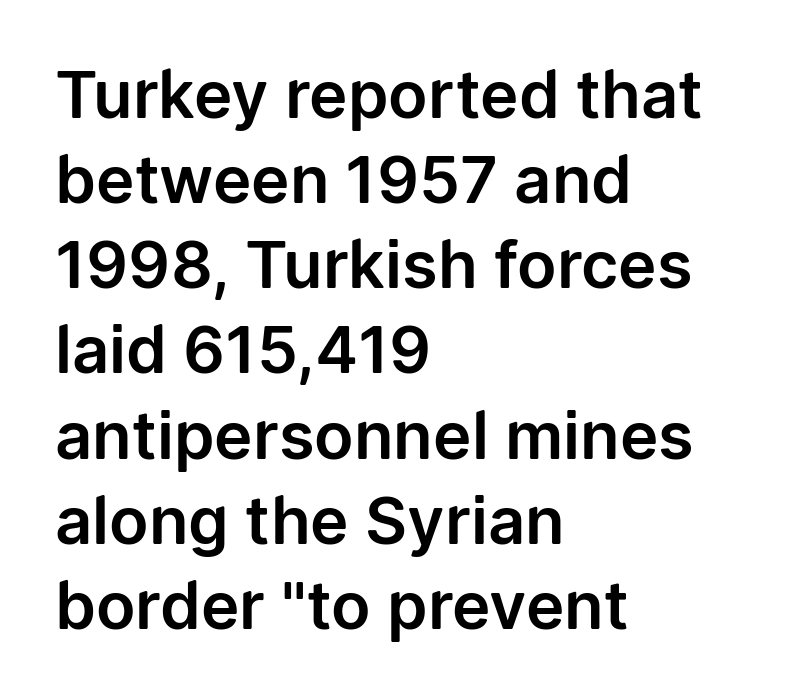
{"serif": "no", "italic": "no", "width": "normal", "stroke_contrast": "low", "x_height": "medium", "monospaced": "no", "underline": "no", "align": "left", "line_spacing": "normal", "line_spacing_ratio": 1.31, "letter_spacing": "normal", "letter_spacing_em": 0.0, "glyph_px": 65}
